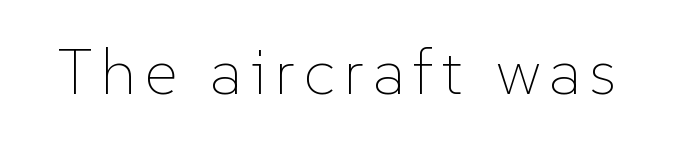
Tall strokes in this sample are plumb rather than angled. The passage shown is not bold in any degree. Clear beneath every line of the passage. Do the characters align in a grid? No, the font is proportional.
